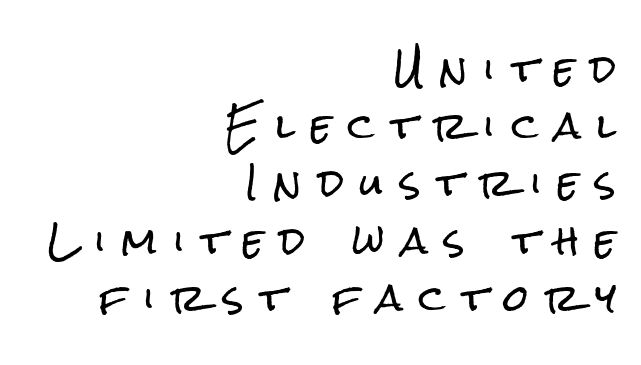
Q: Is the text italic (slanted)? A: No, it is upright.
Q: Is the typeface a serif or a sans-serif typeface? A: Sans-serif.
Q: Is the text underlined? A: No.
Q: How is the paragraph aligned? A: Right-aligned.
Q: Is the spacing between letters normal or unusually wide? A: Unusually wide.
Q: Is the spacing between lines tight, normal or loose? A: Normal.
Q: Width (condensed, normal, or wide)? A: Condensed.
Q: Stroke contrast? A: Low.
Q: x-height? A: Medium.
Q: Monospaced? A: No.
